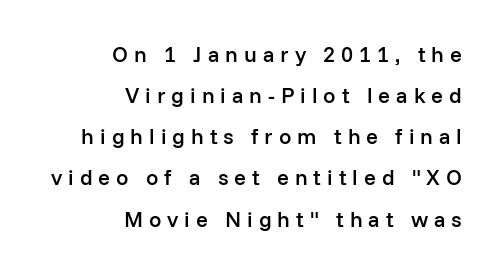
Q: Is the text bold? A: Semi-bold.
Q: Is the text italic (slanted)? A: No, it is upright.
Q: Is the text underlined? A: No.
Q: How is the paragraph aligned? A: Right-aligned.
Q: Is the spacing between letters normal or unusually wide? A: Unusually wide.
